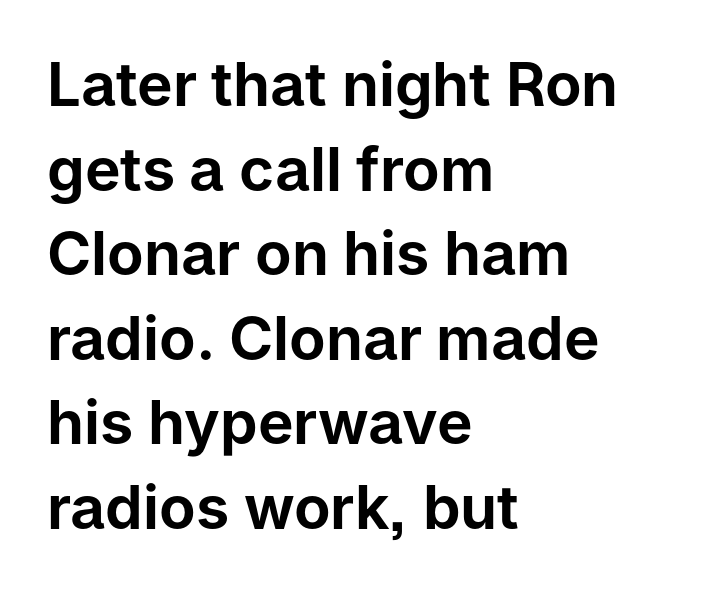
{"serif": "no", "italic": "no", "width": "normal", "stroke_contrast": "low", "x_height": "medium", "monospaced": "no", "underline": "no", "align": "left", "line_spacing": "normal", "line_spacing_ratio": 1.41, "letter_spacing": "normal", "letter_spacing_em": 0.0, "glyph_px": 60}
